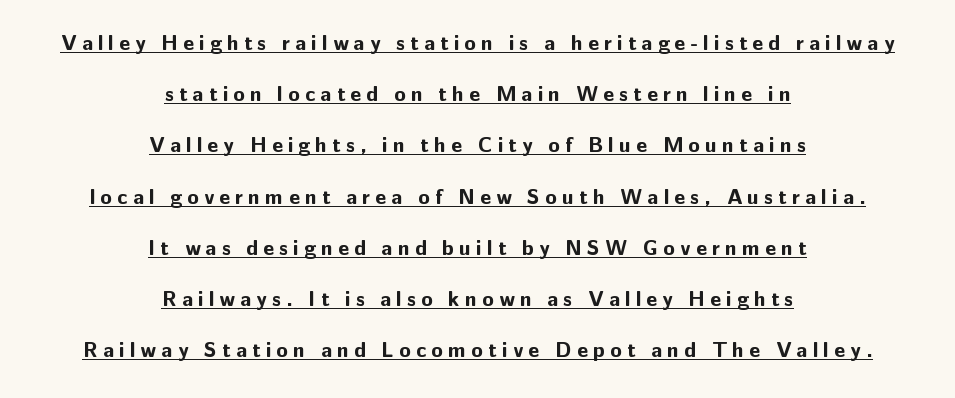
The image shows 21 px bold type, upright; set centered, loose line spacing (2.44x), unusually wide letter spacing (+0.25 em), underlined.
